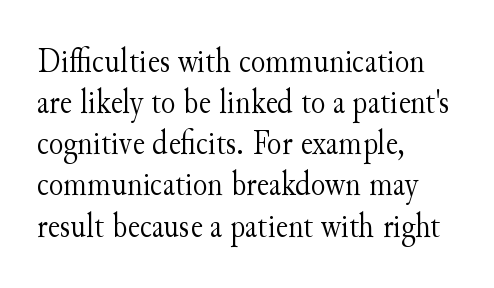
{"serif": "yes", "italic": "no", "bold": "no", "weight": "light", "width": "normal", "stroke_contrast": "medium", "x_height": "small", "monospaced": "no", "underline": "no", "align": "left", "line_spacing_ratio": 1.21, "letter_spacing": "normal", "letter_spacing_em": 0.0, "glyph_px": 34}
